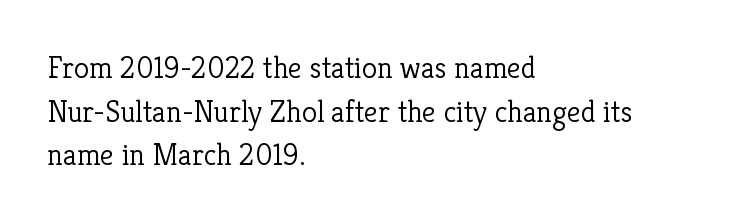
The image shows 31 px light serif type, upright; set left-aligned, normal line spacing (1.41x), normal letter spacing, not underlined; low stroke contrast and a medium x-height.
